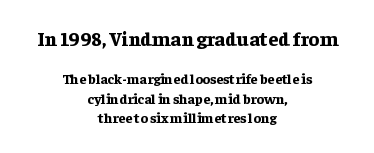
One-word summary of the alignment: center. The gaps between neighbouring characters are ordinary and unremarkable. Letters rest on an invisible, unmarked baseline. Summary of weight: heavy, a full bold.
